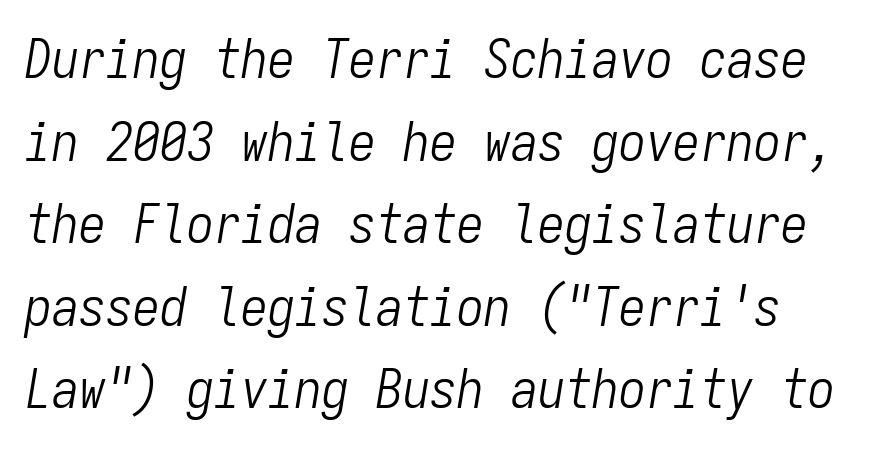
Q: Is the text bold? A: No.
Q: Is the text italic (slanted)? A: Yes, it leans right by about 9 degrees.
Q: Is the text underlined? A: No.
Q: Is the spacing between letters normal or unusually wide? A: Normal.
Q: Is the spacing between lines tight, normal or loose? A: Normal.
Q: Width (condensed, normal, or wide)? A: Condensed.
Q: Stroke contrast? A: Low.
Q: x-height? A: Medium.
Q: Monospaced? A: Yes.
